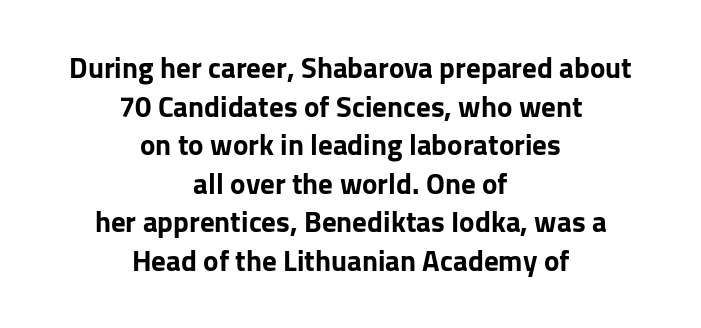
Q: Is the text bold? A: Yes.
Q: Is the text italic (slanted)? A: No, it is upright.
Q: Is the typeface a serif or a sans-serif typeface? A: Sans-serif.
Q: Is the text underlined? A: No.
Q: How is the paragraph aligned? A: Centered.
Q: Is the spacing between letters normal or unusually wide? A: Normal.
Q: Is the spacing between lines tight, normal or loose? A: Normal.
Q: Width (condensed, normal, or wide)? A: Normal.
Q: Stroke contrast? A: Low.
Q: x-height? A: Medium.
Q: Monospaced? A: No.
